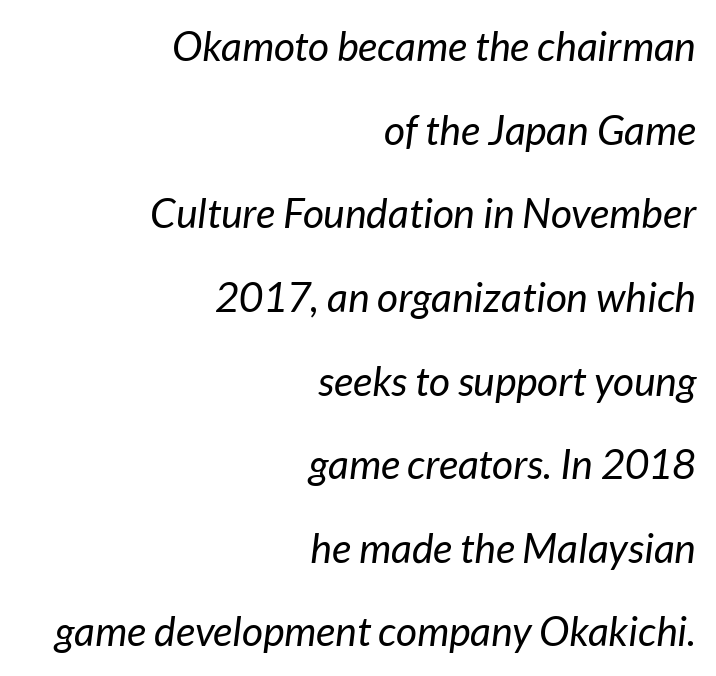
{"italic": "yes", "lean": "right", "slant_degrees": 7, "bold": "no", "weight": "regular", "width": "normal", "stroke_contrast": "low", "x_height": "medium", "monospaced": "no", "underline": "no", "align": "right", "line_spacing": "loose", "line_spacing_ratio": 2.04, "letter_spacing": "normal", "letter_spacing_em": 0.0, "glyph_px": 41}
